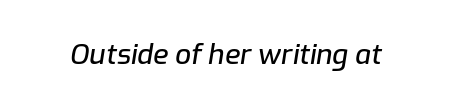
The image shows 28 px text type, italic (leaning right); set normal letter spacing, not underlined; low stroke contrast and a medium x-height.
